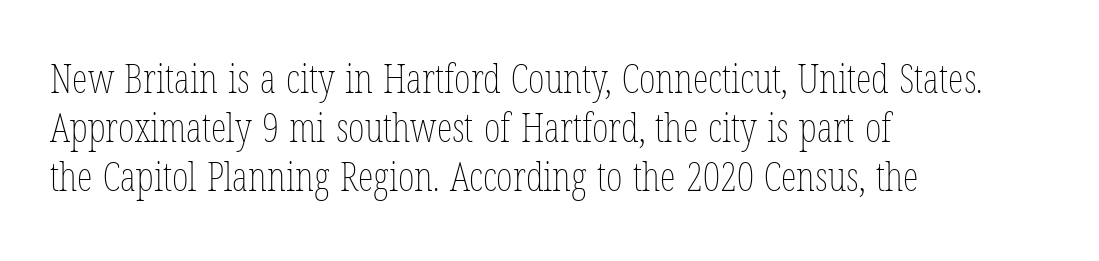
Q: Is the text bold? A: No.
Q: Is the text italic (slanted)? A: No, it is upright.
Q: Is the text underlined? A: No.
Q: How is the paragraph aligned? A: Left-aligned.
Q: Is the spacing between letters normal or unusually wide? A: Normal.
Q: Width (condensed, normal, or wide)? A: Condensed.
Q: Stroke contrast? A: Low.
Q: x-height? A: Medium.
Q: Monospaced? A: No.
